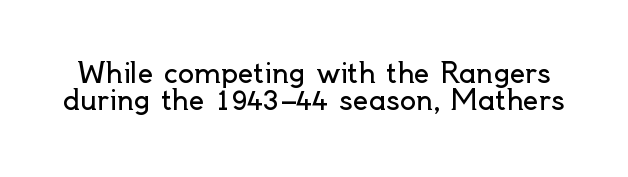
{"italic": "no", "bold": "no", "underline": "no", "line_spacing": "tight", "line_spacing_ratio": 0.99, "letter_spacing": "normal", "letter_spacing_em": 0.0, "glyph_px": 27}
